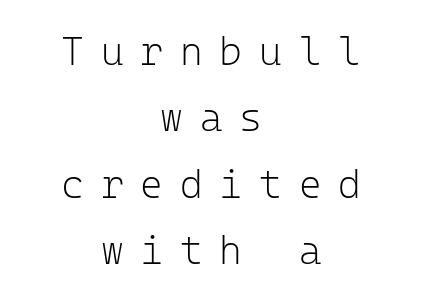
{"serif": "no", "italic": "no", "bold": "no", "weight": "light", "width": "normal", "stroke_contrast": "low", "x_height": "medium", "monospaced": "yes", "underline": "no", "align": "center", "line_spacing": "normal", "line_spacing_ratio": 1.7, "letter_spacing": "wide", "letter_spacing_em": 0.43, "glyph_px": 39}
